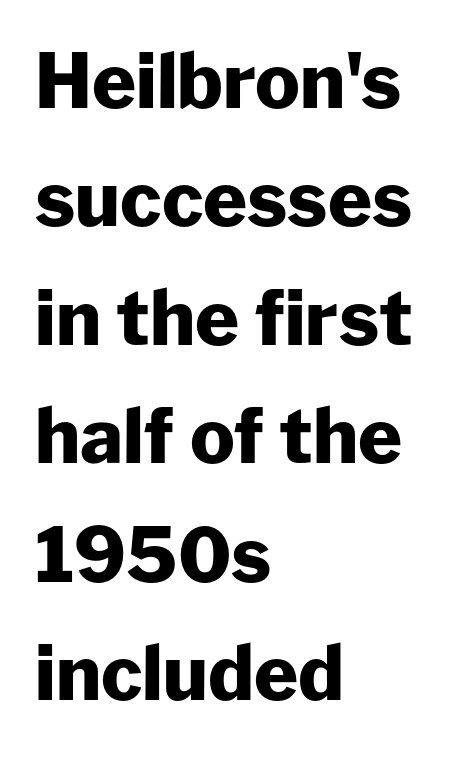
Q: Is the text bold? A: Yes.
Q: Is the text italic (slanted)? A: No, it is upright.
Q: Is the typeface a serif or a sans-serif typeface? A: Sans-serif.
Q: Is the text underlined? A: No.
Q: How is the paragraph aligned? A: Left-aligned.
Q: Is the spacing between letters normal or unusually wide? A: Normal.
Q: Is the spacing between lines tight, normal or loose? A: Normal.
Q: Width (condensed, normal, or wide)? A: Normal.
Q: Stroke contrast? A: Low.
Q: x-height? A: Medium.
Q: Monospaced? A: No.
